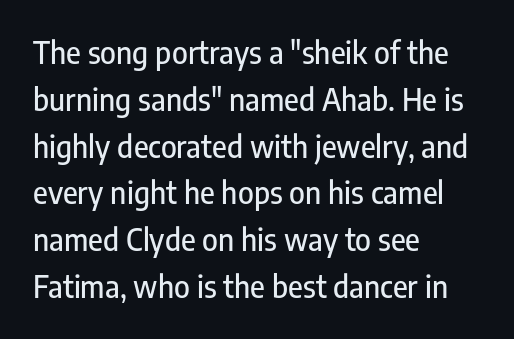
{"serif": "no", "italic": "no", "width": "condensed", "stroke_contrast": "low", "x_height": "medium", "monospaced": "no", "underline": "no", "align": "left", "line_spacing": "normal", "line_spacing_ratio": 1.56, "letter_spacing": "normal", "letter_spacing_em": 0.0, "glyph_px": 30}
